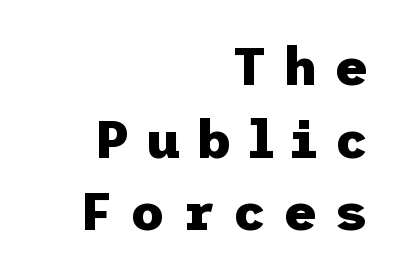
{"serif": "no", "italic": "no", "bold": "yes", "weight": "heavy", "width": "normal", "stroke_contrast": "low", "x_height": "medium", "underline": "no", "align": "right", "line_spacing": "normal", "line_spacing_ratio": 1.37, "letter_spacing": "wide", "letter_spacing_em": 0.31, "glyph_px": 53}
